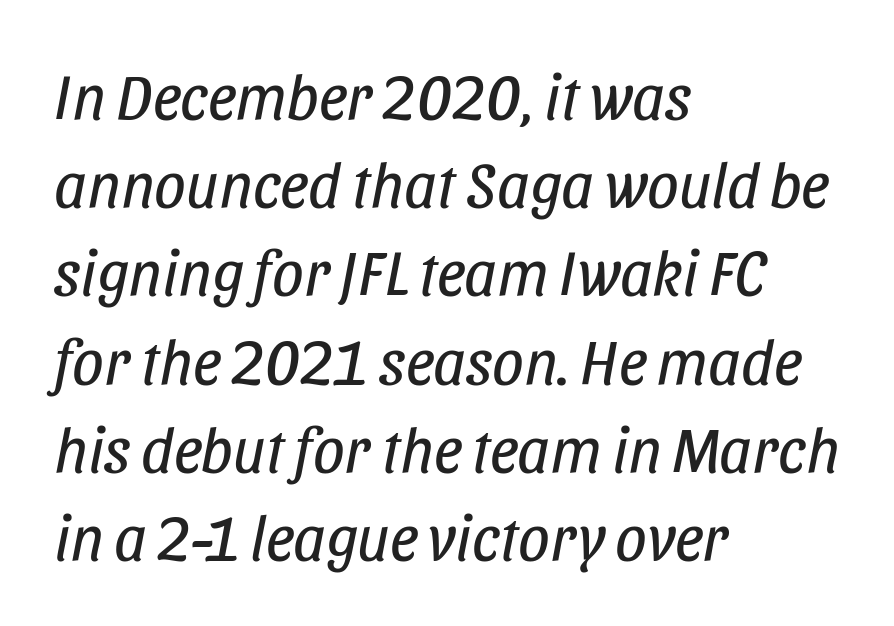
The image shows 63 px regular-weight, condensed type, italic (leaning right); set left-aligned, normal line spacing (1.4x), normal letter spacing, not underlined; low stroke contrast and a large x-height.
